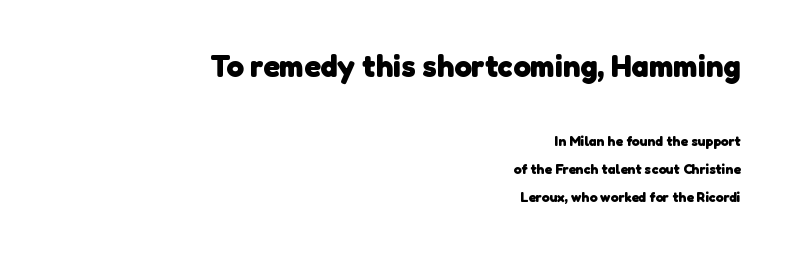
{"serif": "no", "bold": "yes", "weight": "heavy", "width": "normal", "stroke_contrast": "low", "x_height": "medium", "monospaced": "no", "underline": "no", "align": "right", "line_spacing": "loose", "line_spacing_ratio": 1.99, "letter_spacing": "normal", "letter_spacing_em": 0.0, "larger_block": "first", "size_ratio": 2.21, "glyph_px": 31}
